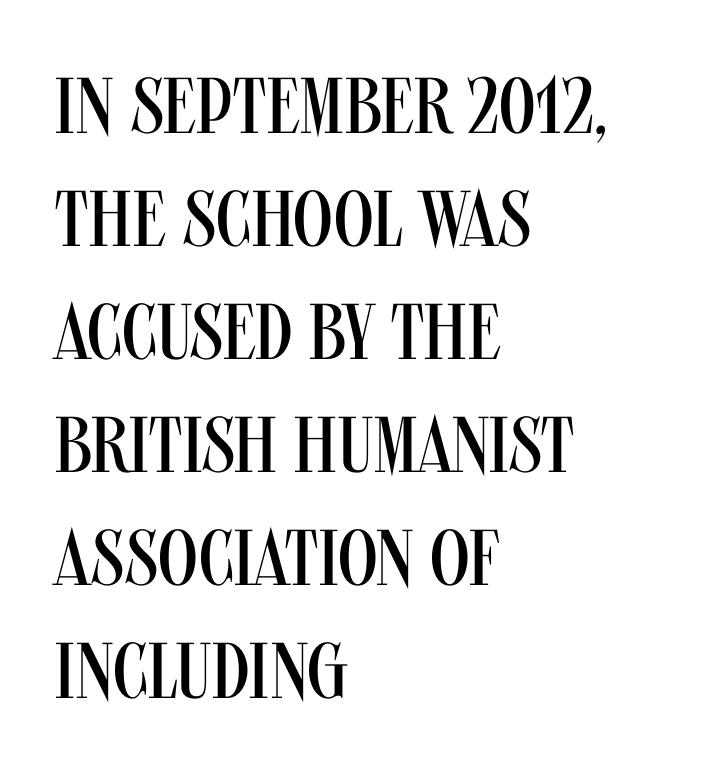
Q: Is the text bold? A: No.
Q: Is the text italic (slanted)? A: No, it is upright.
Q: Is the typeface a serif or a sans-serif typeface? A: Sans-serif.
Q: Is the text underlined? A: No.
Q: How is the paragraph aligned? A: Left-aligned.
Q: Is the spacing between letters normal or unusually wide? A: Normal.
Q: Is the spacing between lines tight, normal or loose? A: Normal.
Q: Width (condensed, normal, or wide)? A: Condensed.
Q: Stroke contrast? A: Medium.
Q: x-height? A: Large.
Q: Monospaced? A: No.
